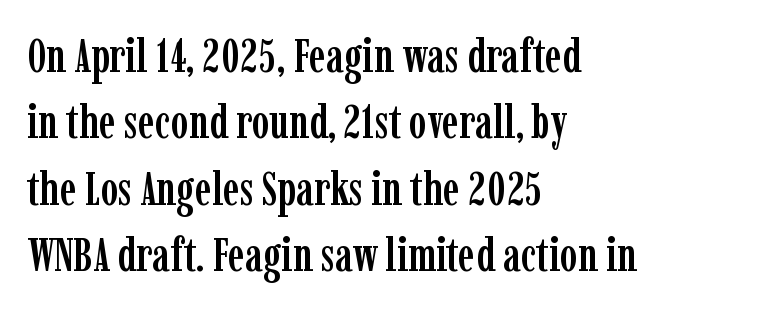
{"serif": "yes", "italic": "no", "width": "condensed", "stroke_contrast": "low", "x_height": "medium", "monospaced": "no", "underline": "no", "align": "left", "line_spacing": "normal", "line_spacing_ratio": 1.41, "letter_spacing": "normal", "letter_spacing_em": 0.0, "glyph_px": 47}
